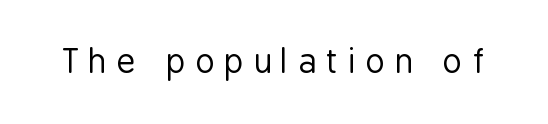
{"serif": "no", "italic": "no", "bold": "no", "weight": "regular", "width": "condensed", "stroke_contrast": "low", "x_height": "medium", "monospaced": "no", "underline": "no", "letter_spacing": "wide", "letter_spacing_em": 0.3, "glyph_px": 33}
